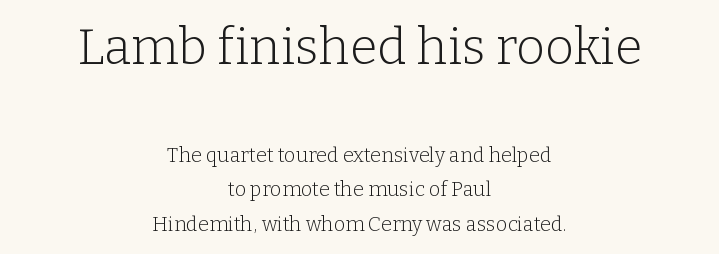
The image shows 50 px light serif type, upright; set centered, line spacing 1.72x, normal letter spacing, not underlined; the first (top) block is 2.5x larger; low stroke contrast and a medium x-height.
